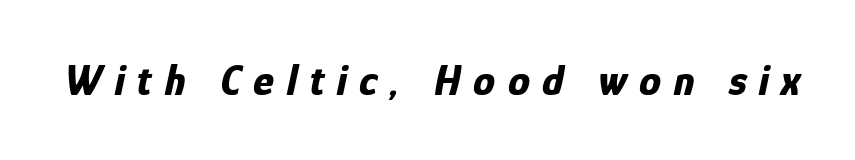
Descender tails drop into unmarked territory. Words appear elongated and porous because spacing is wide. The letters advance in unequal steps, a hallmark of proportional type. Compared with ordinary roman type, these characters are visibly tilted.
